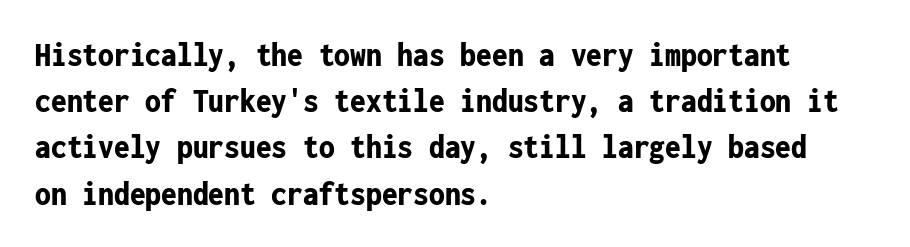
No word sits above an underline. Type style note: lacks serifs. Summary of vertical rhythm: regular, with standard interline spacing. Bold? Absolutely — the strokes are thick and heavy. The font's upright variant was chosen for this text.
